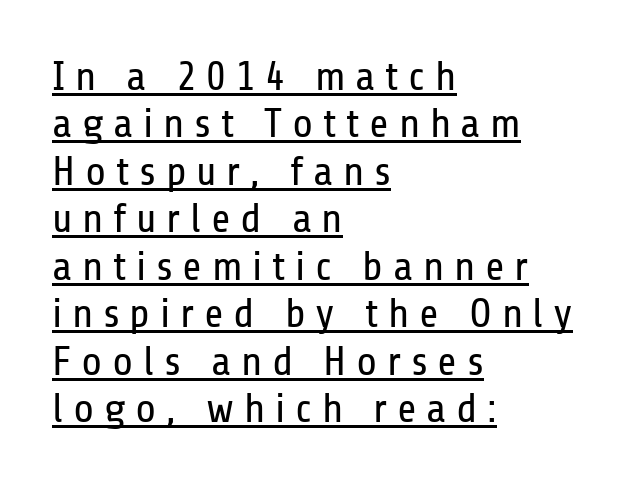
The image shows 42 px regular-weight, condensed sans-serif type, upright; set left-aligned, tight line spacing (1.13x), unusually wide letter spacing (+0.23 em), underlined; low stroke contrast and a medium x-height.
